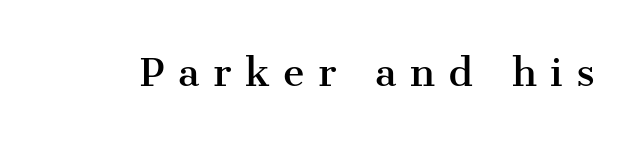
Q: Is the text italic (slanted)? A: No, it is upright.
Q: Is the typeface a serif or a sans-serif typeface? A: Serif.
Q: Is the text underlined? A: No.
Q: Is the spacing between letters normal or unusually wide? A: Unusually wide.
Q: Width (condensed, normal, or wide)? A: Normal.
Q: Stroke contrast? A: Medium.
Q: x-height? A: Medium.
Q: Monospaced? A: No.
